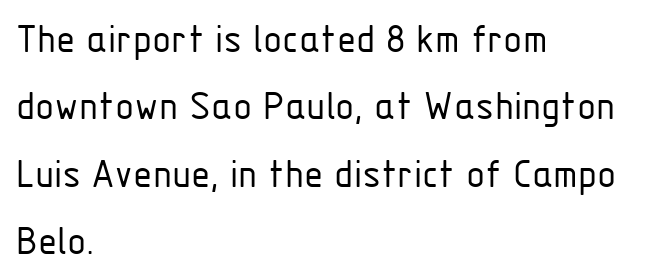
Q: Is the text bold? A: No.
Q: Is the text italic (slanted)? A: No, it is upright.
Q: Is the typeface a serif or a sans-serif typeface? A: Sans-serif.
Q: Is the text underlined? A: No.
Q: How is the paragraph aligned? A: Left-aligned.
Q: Is the spacing between letters normal or unusually wide? A: Normal.
Q: Is the spacing between lines tight, normal or loose? A: Normal.
Q: Width (condensed, normal, or wide)? A: Condensed.
Q: Stroke contrast? A: Low.
Q: x-height? A: Medium.
Q: Monospaced? A: No.
